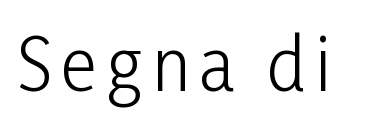
No extra ink here — the face is not bold. Font category for this specimen: sans-serif. These lines are rendered in a variable-pitch font. Ordinary non-slanted type is in use. The gap between lines stays unmarked.
